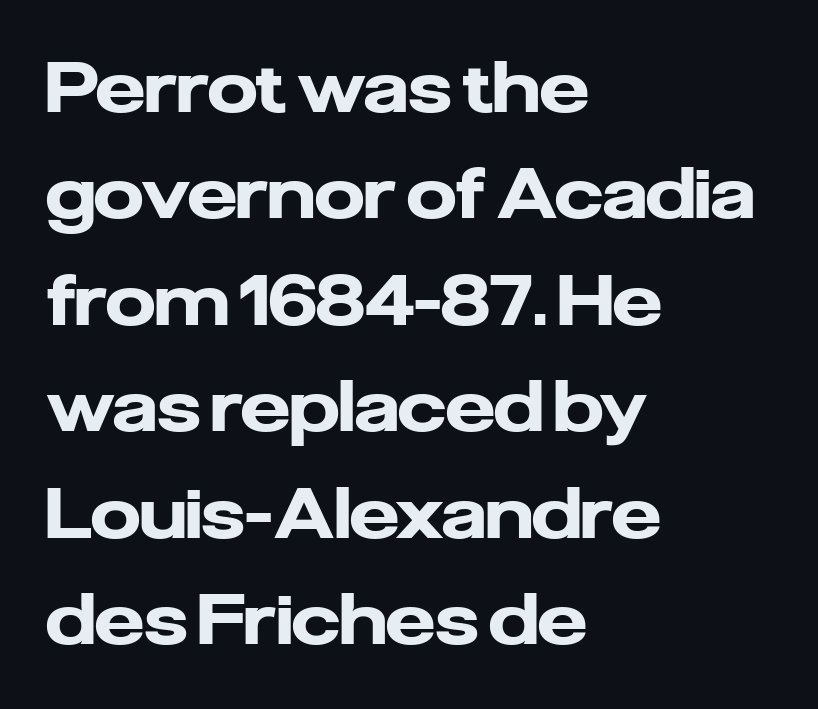
Q: Is the text bold? A: Yes.
Q: Is the text italic (slanted)? A: No, it is upright.
Q: Is the typeface a serif or a sans-serif typeface? A: Sans-serif.
Q: Is the text underlined? A: No.
Q: How is the paragraph aligned? A: Left-aligned.
Q: Is the spacing between letters normal or unusually wide? A: Normal.
Q: Is the spacing between lines tight, normal or loose? A: Normal.
Q: Width (condensed, normal, or wide)? A: Normal.
Q: Stroke contrast? A: Low.
Q: x-height? A: Medium.
Q: Monospaced? A: No.
